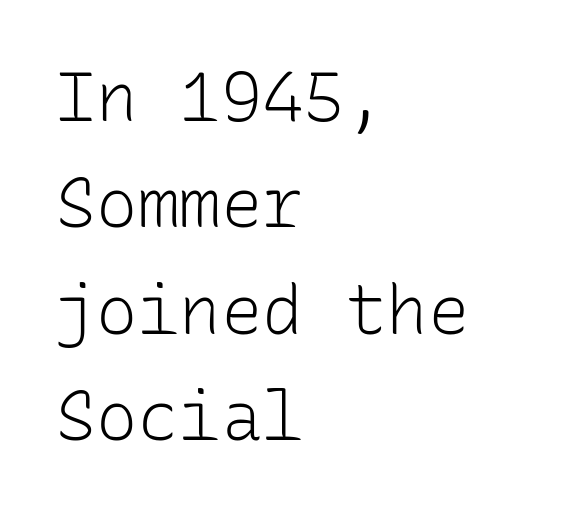
Q: Is the text bold? A: No.
Q: Is the text italic (slanted)? A: No, it is upright.
Q: Is the typeface a serif or a sans-serif typeface? A: Sans-serif.
Q: Is the text underlined? A: No.
Q: How is the paragraph aligned? A: Left-aligned.
Q: Is the spacing between letters normal or unusually wide? A: Normal.
Q: Is the spacing between lines tight, normal or loose? A: Normal.
Q: Width (condensed, normal, or wide)? A: Normal.
Q: Stroke contrast? A: Low.
Q: x-height? A: Medium.
Q: Monospaced? A: Yes.
